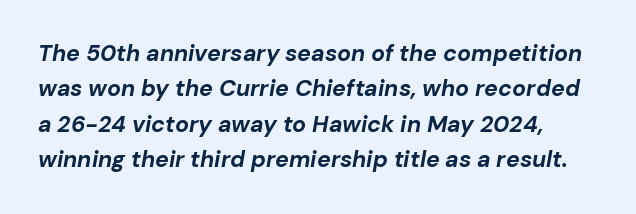
{"italic": "yes", "lean": "right", "slant_degrees": 10, "bold": "yes", "underline": "no", "line_spacing": "normal", "line_spacing_ratio": 1.54, "letter_spacing": "normal", "letter_spacing_em": 0.0, "glyph_px": 23}
